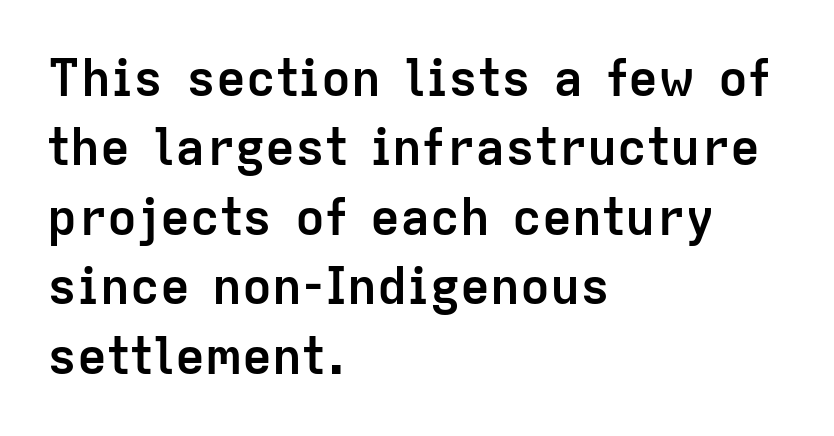
The image shows 50 px semibold sans-serif type, upright; set left-aligned, normal line spacing (1.39x), normal letter spacing, not underlined; low stroke contrast and a medium x-height.
